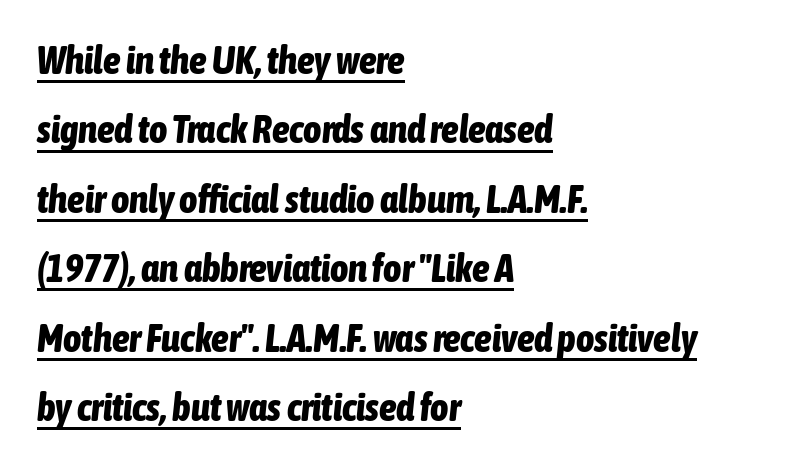
{"italic": "yes", "lean": "right", "slant_degrees": 6, "bold": "yes", "weight": "bold", "width": "condensed", "stroke_contrast": "low", "x_height": "medium", "monospaced": "no", "underline": "yes", "align": "left", "line_spacing_ratio": 1.78, "letter_spacing": "normal", "letter_spacing_em": 0.0, "glyph_px": 39}
